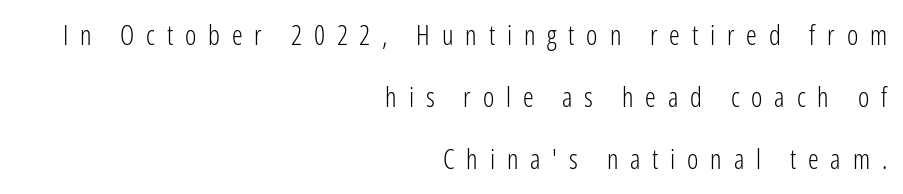
{"italic": "no", "bold": "no", "underline": "no", "align": "right", "line_spacing": "loose", "line_spacing_ratio": 2.3, "letter_spacing": "wide", "letter_spacing_em": 0.44, "glyph_px": 27}
